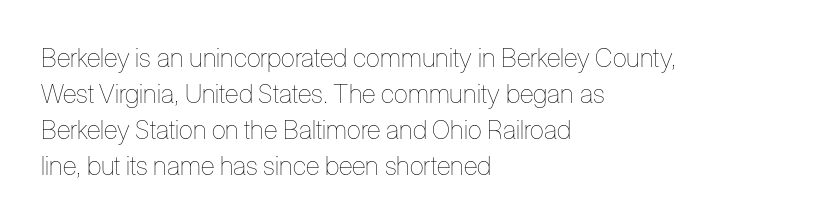
The characters are drawn with everyday or finer stroke widths. Line beginnings align vertically; line endings do not. Rule under the text: the space is simply empty. Words appear dense and cohesive because spacing is normal. Whoever set this chose a conventional vertical rhythm. Rendered with straight, roman letterforms.
